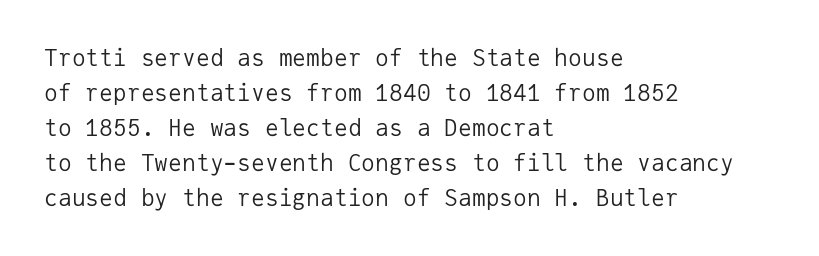
The image shows 23 px text type, upright; set left-aligned, normal line spacing (1.52x), normal letter spacing, not underlined.
